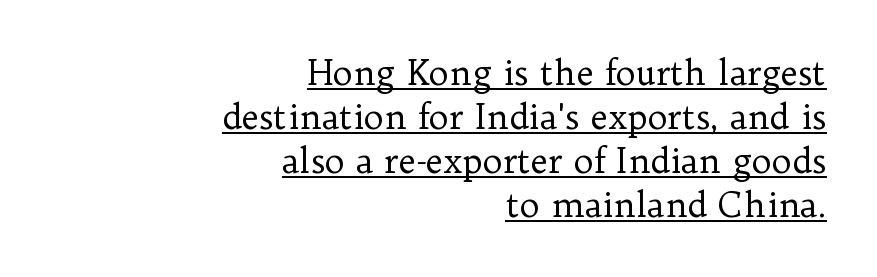
The image shows 34 px regular-weight serif type, upright; set right-aligned, normal line spacing (1.29x), normal letter spacing, underlined; low stroke contrast and a medium x-height.
